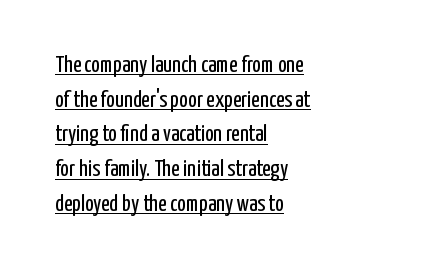
{"italic": "no", "bold": "no", "underline": "yes", "align": "left", "line_spacing": "normal", "line_spacing_ratio": 1.51, "letter_spacing": "normal", "letter_spacing_em": 0.0, "glyph_px": 23}
